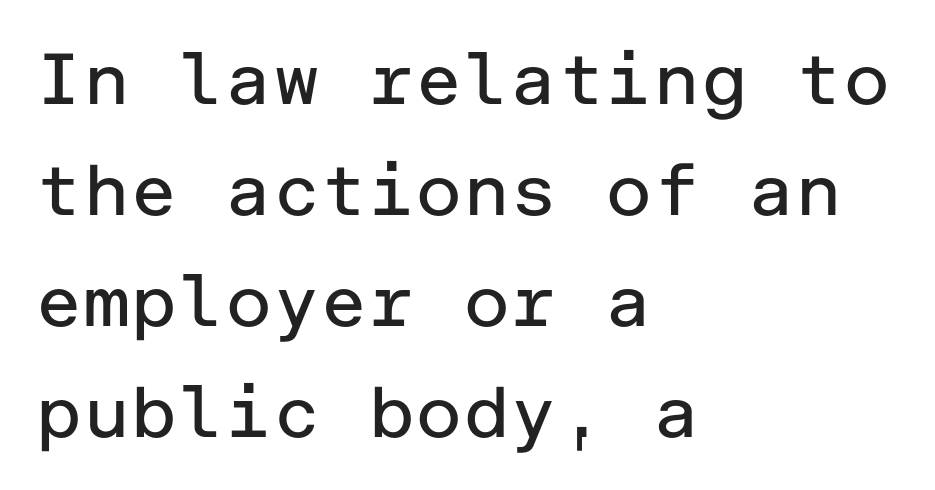
The image shows 72 px regular-weight sans-serif type, upright; set left-aligned, normal line spacing (1.54x), normal letter spacing, not underlined; low stroke contrast and a medium x-height.
